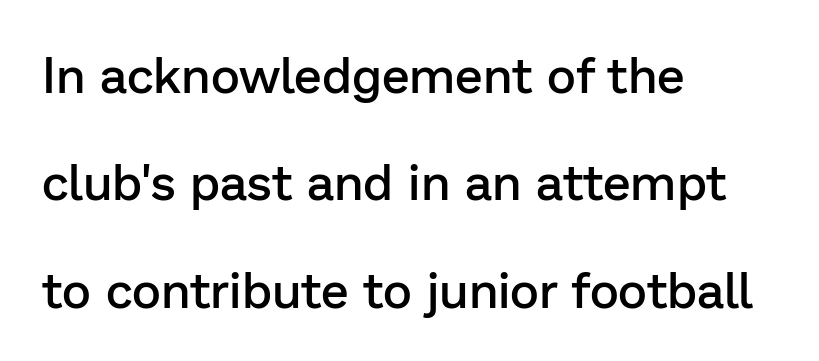
The image shows 50 px semibold sans-serif type, upright; set left-aligned, loose line spacing (2.15x), normal letter spacing, not underlined; low stroke contrast and a medium x-height.
